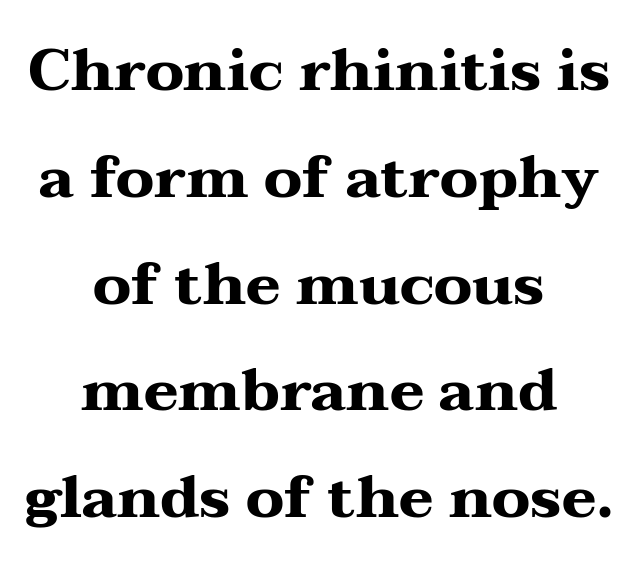
The image shows 59 px heavy, wide serif type, upright; set centered, line spacing 1.81x, normal letter spacing, not underlined; medium stroke contrast and a medium x-height.
